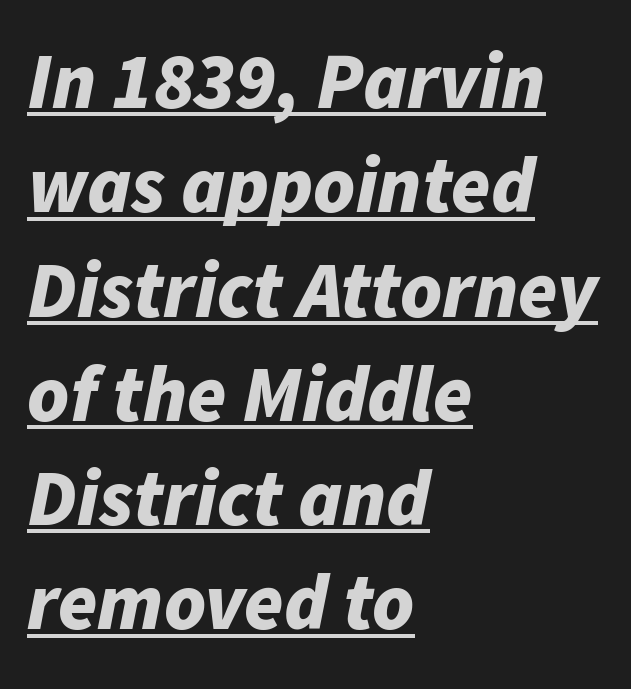
Pretty heavy lettering here — definitely bold. These lines sit exactly where default settings would place them. Alignment: flush left. These lines are rendered in a variable-pitch font.
